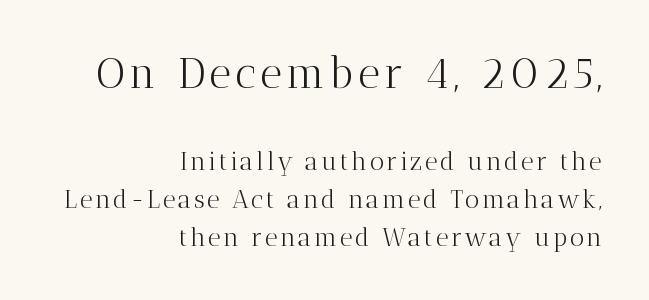
This sample uses a serif face. Looks like regular typesetting: each glyph gets only the width it needs. Rule under the text: the space is simply empty. Reading down the block, your eye finds every line finishing at a fixed right position. A student would notice the top passage is typeset larger than what follows. Ascenders rise straight up at ninety degrees.
